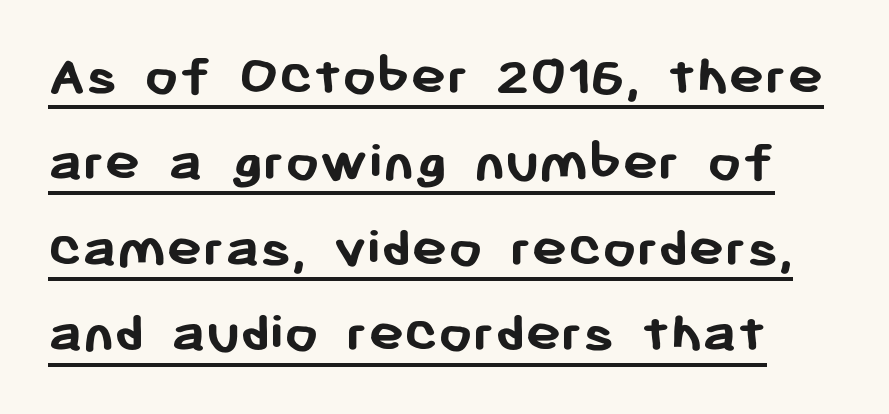
Style check: upright. The glyphs have the mass of a bold cut. Here the glyphs are tracked normally, forming tight word shapes. The face used here is proportionally spaced, like ordinary book or web type. Each line of the rendering has a horizontal stroke beneath the glyphs. The line-height multiplier appears to be the usual default.
